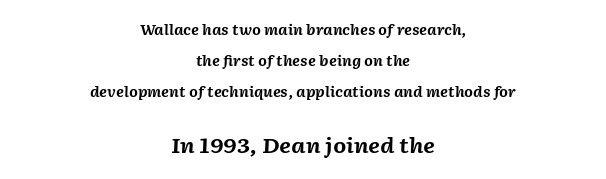
{"italic": "yes", "lean": "right", "slant_degrees": 2, "bold": "yes", "underline": "no", "align": "center", "line_spacing": "loose", "line_spacing_ratio": 2.23, "letter_spacing": "normal", "letter_spacing_em": 0.0, "larger_block": "second", "size_ratio": 1.5, "glyph_px": 21}
